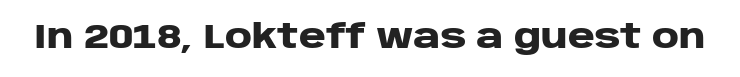
The image shows 33 px heavy, wide sans-serif type, upright; set normal letter spacing, not underlined; low stroke contrast and a large x-height.
